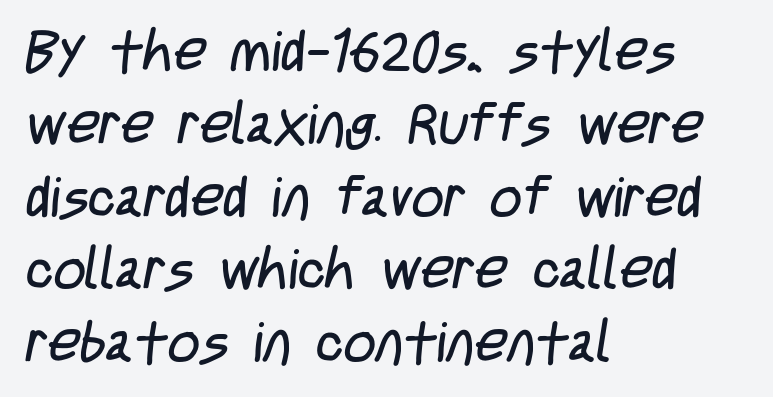
{"serif": "no", "bold": "no", "weight": "regular", "width": "condensed", "stroke_contrast": "low", "x_height": "large", "monospaced": "no", "underline": "no", "align": "left", "line_spacing": "normal", "line_spacing_ratio": 1.3, "letter_spacing": "normal", "letter_spacing_em": 0.0, "glyph_px": 56}
